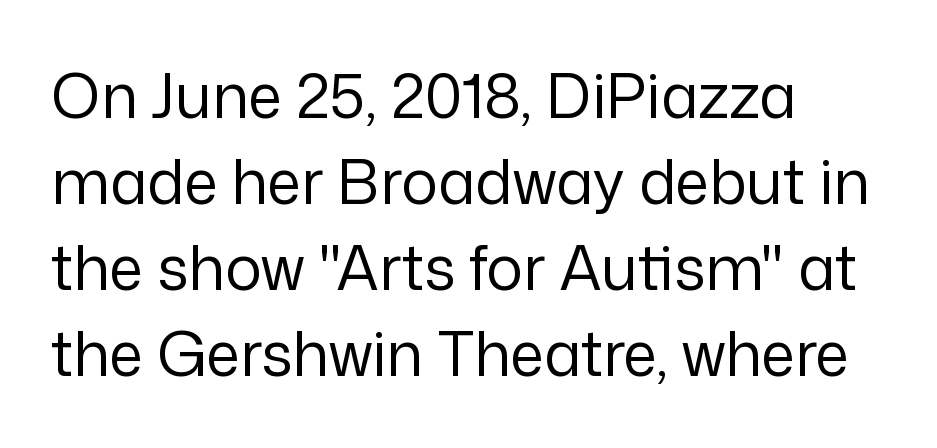
{"serif": "no", "italic": "no", "bold": "no", "weight": "regular", "width": "normal", "stroke_contrast": "low", "x_height": "medium", "monospaced": "no", "underline": "no", "align": "left", "line_spacing": "normal", "line_spacing_ratio": 1.41, "letter_spacing": "normal", "letter_spacing_em": 0.0, "glyph_px": 61}
